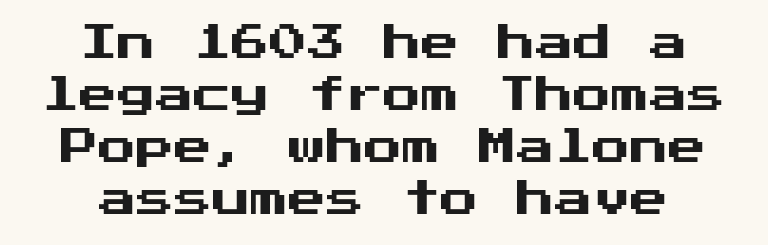
The image shows 38 px sans-serif type, upright; set centered, normal line spacing (1.37x), normal letter spacing, not underlined; medium stroke contrast and a medium x-height.
